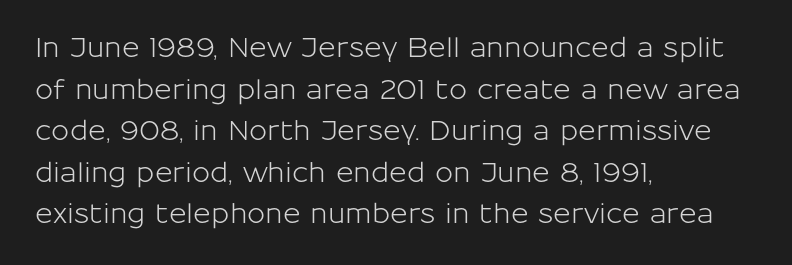
A typesetter would call this zero additional tracking. Line beginnings align vertically; line endings do not. The leading is moderate, giving the passage an even texture. No italicization has been applied; the sample stays upright. This rendering features lettering with no underline.
